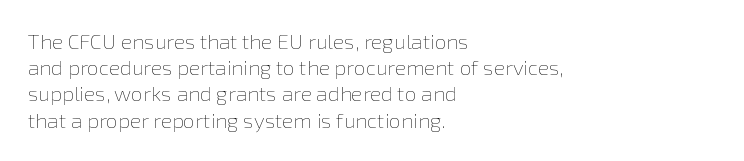
The image shows 21 px text type, upright; set left-aligned, normal line spacing (1.25x), normal letter spacing, not underlined.
